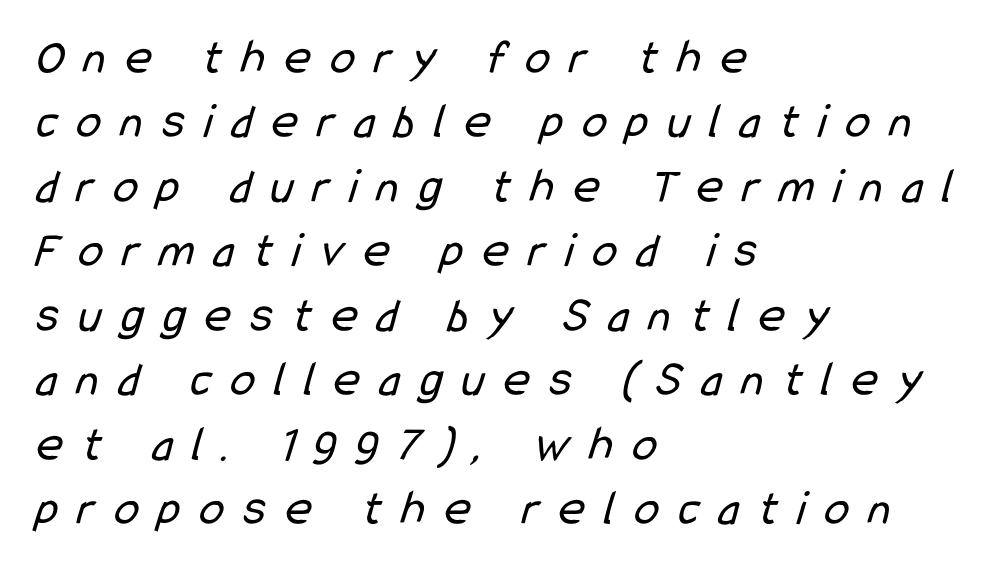
The image shows 50 px regular-weight, condensed sans-serif type; set left-aligned, normal line spacing (1.29x), unusually wide letter spacing (+0.39 em), not underlined; low stroke contrast and a medium x-height.
